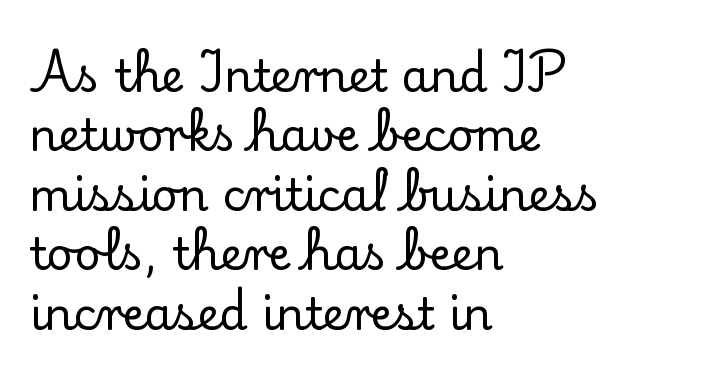
The image shows 45 px serif type, upright; set left-aligned, normal line spacing (1.32x), normal letter spacing, not underlined; low stroke contrast and a small x-height.
